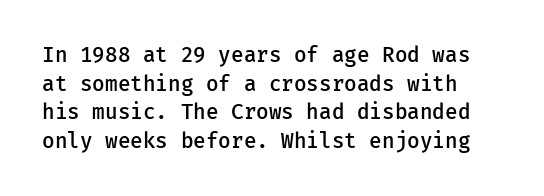
{"italic": "no", "bold": "semi", "underline": "no", "line_spacing": "normal", "line_spacing_ratio": 1.36, "letter_spacing": "normal", "letter_spacing_em": 0.0, "glyph_px": 21}
